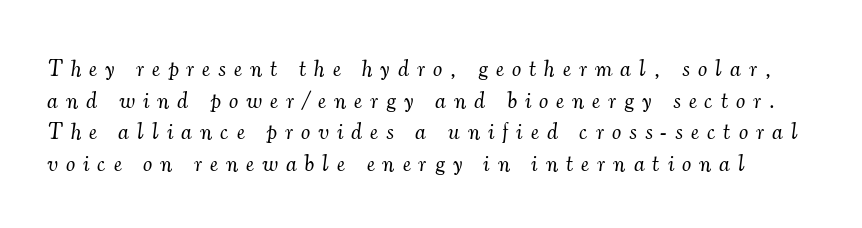
Q: Is the text bold? A: No.
Q: Is the text italic (slanted)? A: Yes, it leans right by about 7 degrees.
Q: Is the text underlined? A: No.
Q: Is the spacing between letters normal or unusually wide? A: Unusually wide.
Q: Is the spacing between lines tight, normal or loose? A: Normal.
